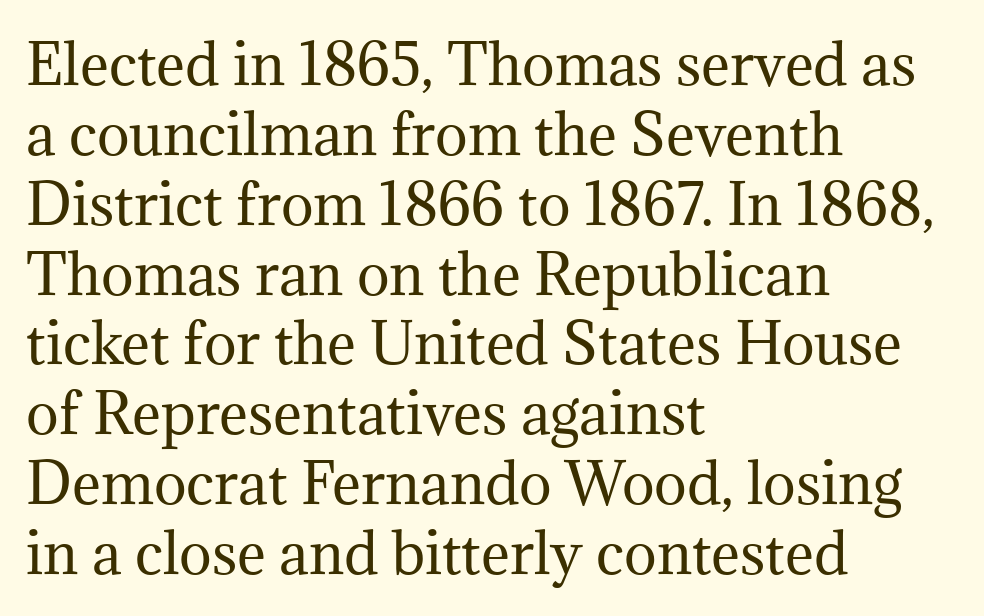
{"serif": "yes", "italic": "no", "bold": "no", "weight": "regular", "width": "normal", "stroke_contrast": "medium", "x_height": "medium", "monospaced": "no", "underline": "no", "align": "left", "line_spacing": "normal", "line_spacing_ratio": 1.27, "letter_spacing": "normal", "letter_spacing_em": 0.0, "glyph_px": 55}
